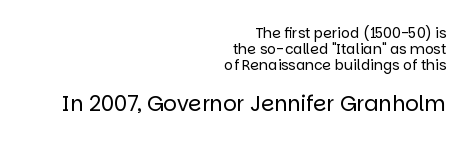
Each word holds together tightly as a unit, with standard inter-letter gaps. Unmarked baselines from the first word to the last. Ascenders rise straight up at ninety degrees. The face used here appears at its bigger size in the lower chunk.
